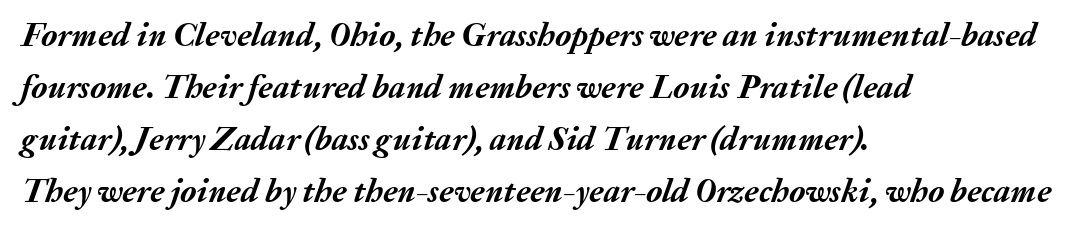
The image shows 33 px semibold type, italic (leaning right); set left-aligned, normal line spacing (1.58x), normal letter spacing, not underlined; medium stroke contrast and a medium x-height.
